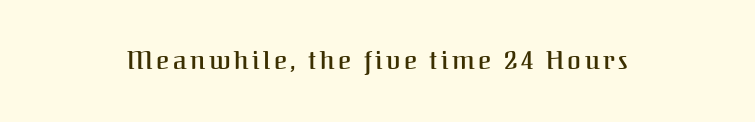
Each row of text sits above clean, open space. The strokes are fattened partway — semibold, not bold. Italic? Not at all — the glyphs are vertical.
